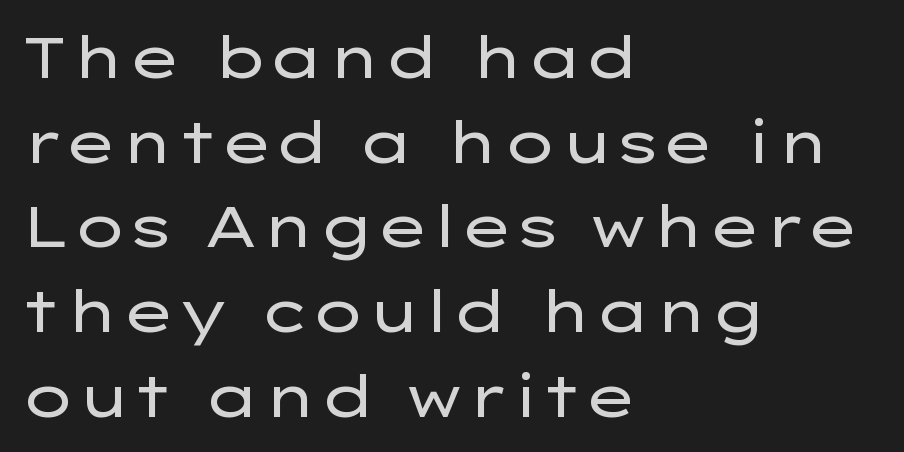
The image shows 58 px regular-weight, wide sans-serif type, upright; set left-aligned, normal line spacing (1.46x), normal letter spacing, not underlined; low stroke contrast and a medium x-height.
